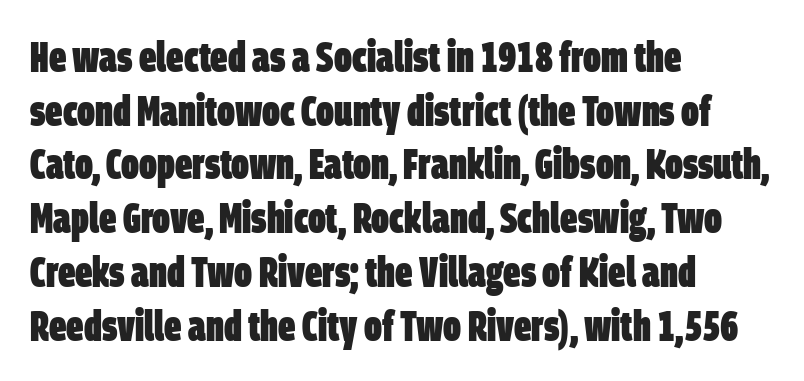
Letters rest on an invisible, unmarked baseline. Do the characters align in a grid? No, the font is proportional. A dark, heavy texture on the line: the type is bold. Each new line begins a customary step beneath the previous one. There is no visible air inserted between adjacent glyphs.
